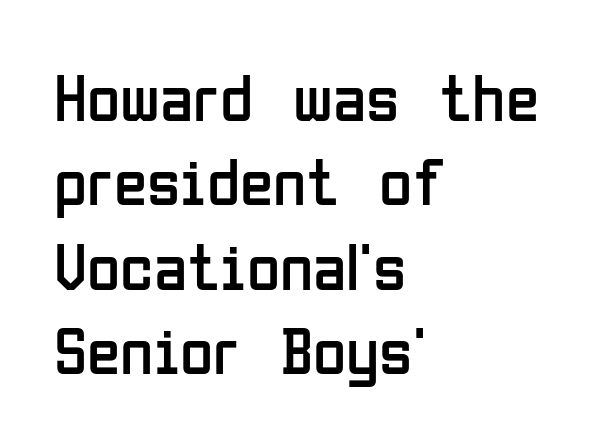
{"serif": "no", "italic": "no", "bold": "no", "weight": "regular", "width": "condensed", "stroke_contrast": "low", "x_height": "medium", "monospaced": "no", "underline": "no", "align": "left", "line_spacing_ratio": 1.24, "letter_spacing": "normal", "letter_spacing_em": 0.0, "glyph_px": 68}
